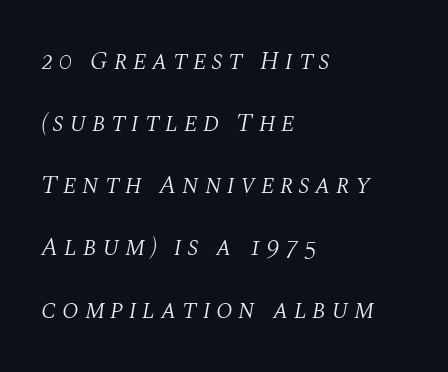
{"italic": "yes", "lean": "right", "slant_degrees": 10, "bold": "no", "underline": "no", "align": "left", "line_spacing": "loose", "line_spacing_ratio": 2.39, "letter_spacing": "wide", "letter_spacing_em": 0.21, "glyph_px": 26}
